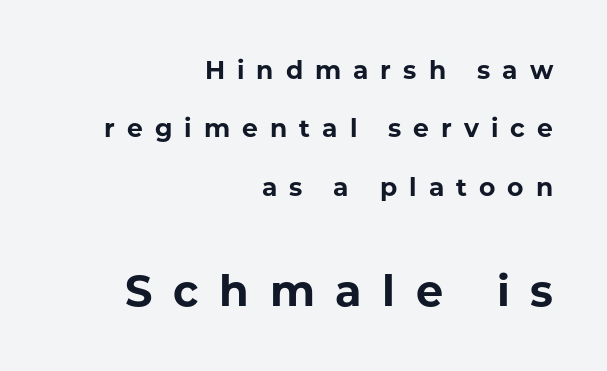
Q: Is the text bold? A: Yes.
Q: Is the text italic (slanted)? A: No, it is upright.
Q: Is the typeface a serif or a sans-serif typeface? A: Sans-serif.
Q: Is the text underlined? A: No.
Q: How is the paragraph aligned? A: Right-aligned.
Q: Is the spacing between letters normal or unusually wide? A: Unusually wide.
Q: Is the spacing between lines tight, normal or loose? A: Loose.
Q: Which block of text is set in a larger size, the first (top) or the second (bottom)? A: The second (bottom) one.
Q: Width (condensed, normal, or wide)? A: Normal.
Q: Stroke contrast? A: Low.
Q: x-height? A: Medium.
Q: Monospaced? A: No.
